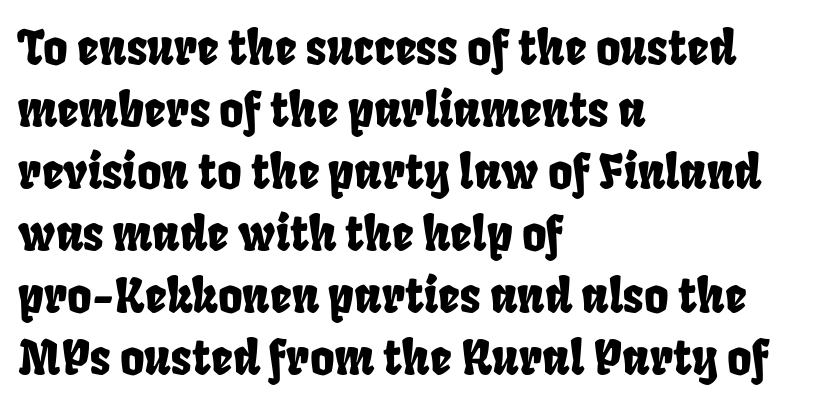
Check the space under the baseline: it is left empty. A typesetter would label this face a sans. Character widths vary here, with narrow letters taking less room than wide ones. These lines stack with their left ends in a neat column. What stands out about the letter spacing? Nothing — it is the standard amount. The line-height multiplier appears to be the usual default.
